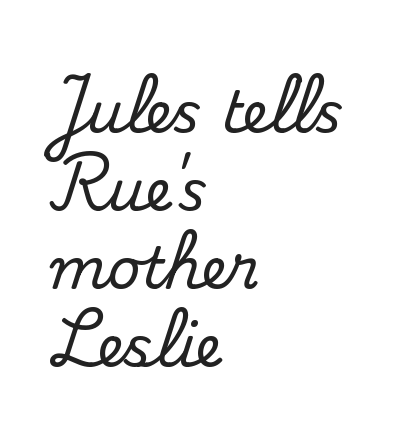
The image shows 57 px text type; set left-aligned, normal line spacing (1.37x), normal letter spacing, not underlined; medium stroke contrast and a small x-height.
